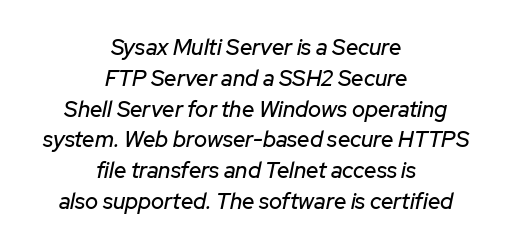
Rule under the text: the space is simply empty. Observe the lean: these are italic letterforms. Tracking value appears to be zero — textbook default spacing. Notice how the passage keeps no hard edge, just a central spine. The lines sit at an ordinary, default distance from one another.
